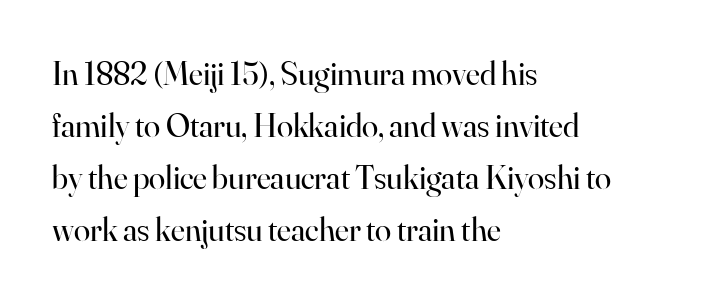
The image shows 33 px regular-weight serif type, upright; set left-aligned, normal line spacing (1.58x), normal letter spacing, not underlined; high stroke contrast and a small x-height.
